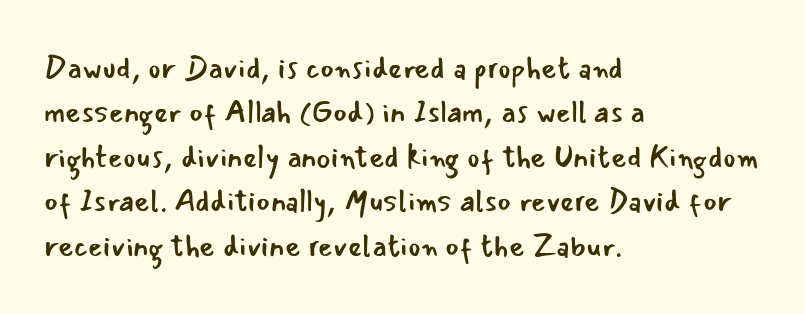
{"serif": "no", "italic": "no", "bold": "no", "weight": "regular", "width": "normal", "stroke_contrast": "low", "x_height": "small", "monospaced": "no", "underline": "no", "align": "left", "line_spacing": "normal", "line_spacing_ratio": 1.48, "letter_spacing": "normal", "letter_spacing_em": 0.0, "glyph_px": 30}
